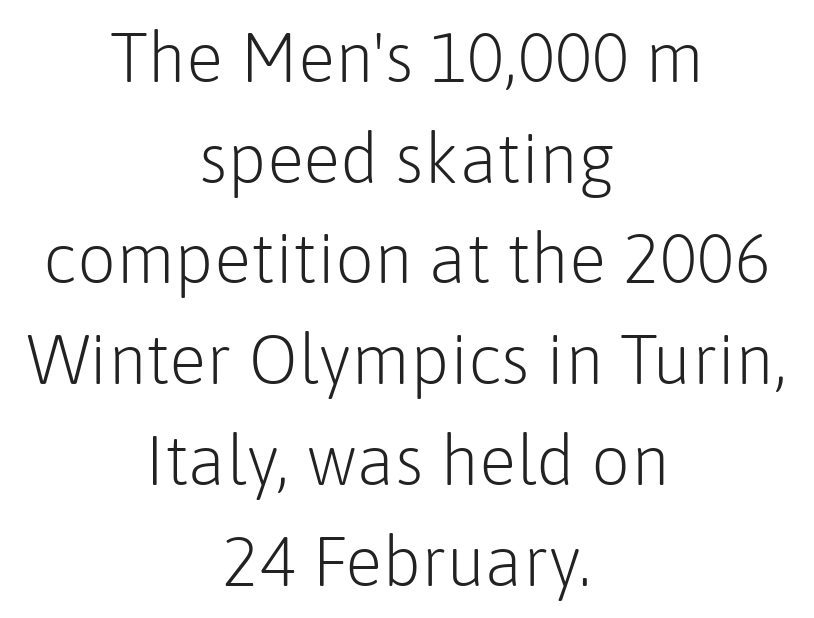
The image shows 69 px light sans-serif type, upright; set centered, normal line spacing (1.46x), normal letter spacing, not underlined; low stroke contrast and a medium x-height.
